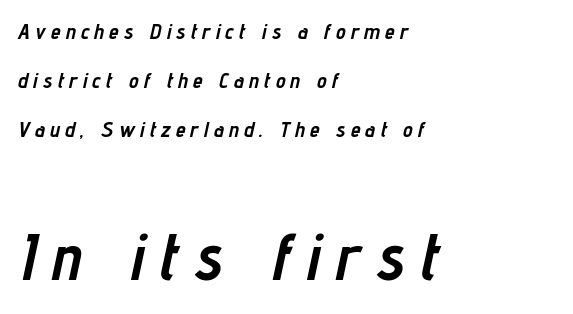
Characters follow at a spacing far wider than the type designer built in. The setting favours the left margin, as ordinary paragraphs usually do. Notice the wide empty band between every row — that's loose leading. The lettering tilts uniformly, giving the passage an italic look. Notice how thick the strokes are: this is what a full bold looks like.
